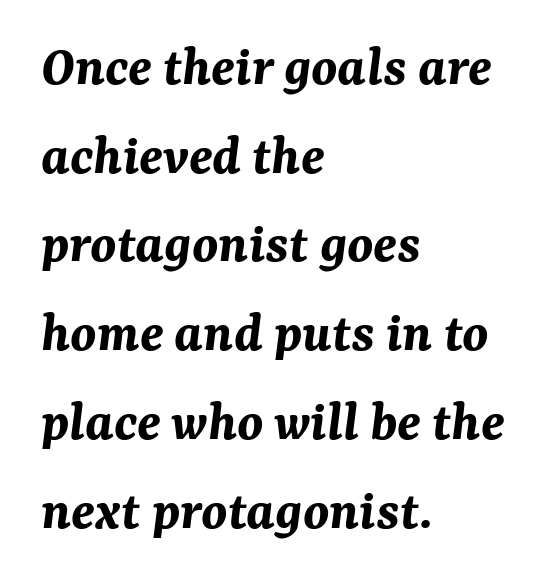
{"italic": "yes", "lean": "right", "slant_degrees": 7, "bold": "yes", "weight": "bold", "width": "normal", "stroke_contrast": "medium", "x_height": "medium", "monospaced": "no", "underline": "no", "align": "left", "line_spacing": "normal", "line_spacing_ratio": 1.53, "letter_spacing": "normal", "letter_spacing_em": 0.0, "glyph_px": 58}
